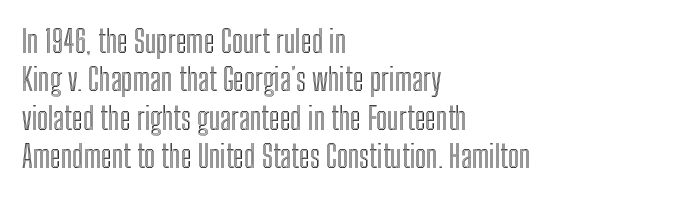
The image shows 31 px condensed type, upright; set left-aligned, line spacing 1.24x, normal letter spacing, not underlined; a medium x-height.
